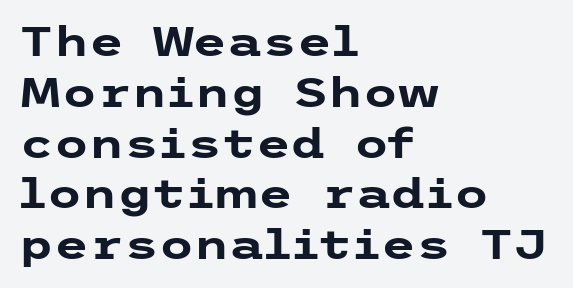
The image shows 40 px heavy, wide sans-serif type, upright; set left-aligned, normal line spacing (1.27x), normal letter spacing, not underlined; low stroke contrast and a medium x-height.
